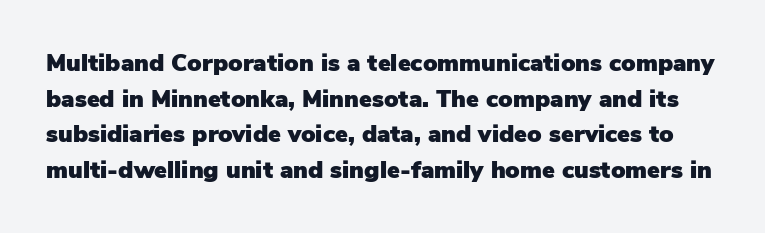
{"italic": "no", "underline": "no", "line_spacing": "normal", "line_spacing_ratio": 1.48, "letter_spacing": "normal", "letter_spacing_em": 0.0, "glyph_px": 24}
